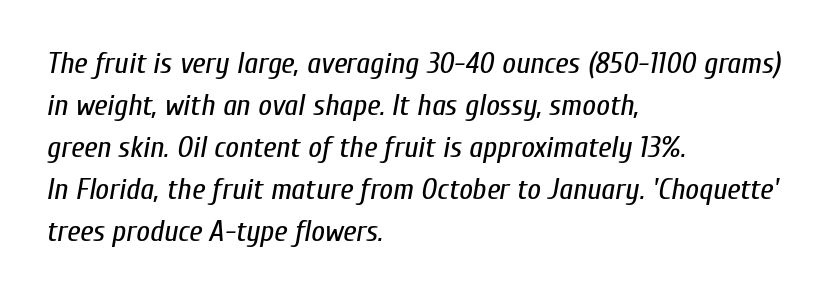
{"italic": "yes", "lean": "right", "slant_degrees": 10, "bold": "no", "weight": "regular", "width": "condensed", "stroke_contrast": "low", "x_height": "medium", "monospaced": "no", "underline": "no", "align": "left", "line_spacing": "normal", "line_spacing_ratio": 1.4, "letter_spacing": "normal", "letter_spacing_em": 0.0, "glyph_px": 30}
